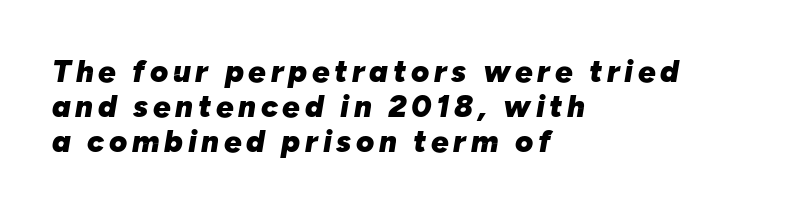
{"italic": "yes", "lean": "right", "slant_degrees": 10, "bold": "yes", "weight": "heavy", "width": "normal", "stroke_contrast": "low", "x_height": "medium", "monospaced": "no", "underline": "no", "align": "left", "line_spacing": "tight", "line_spacing_ratio": 1.13, "glyph_px": 31}
